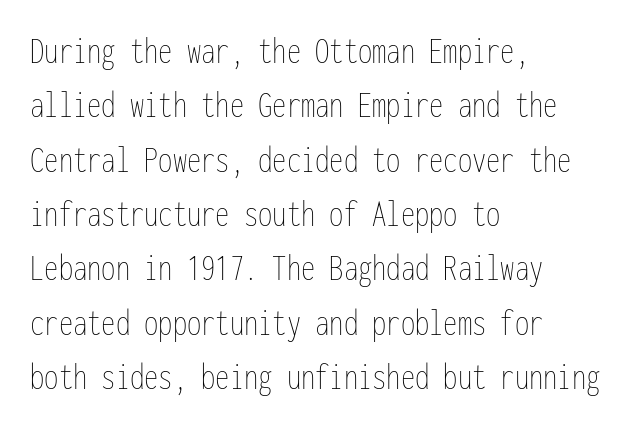
Q: Is the text bold? A: No.
Q: Is the text italic (slanted)? A: No, it is upright.
Q: Is the text underlined? A: No.
Q: How is the paragraph aligned? A: Left-aligned.
Q: Is the spacing between letters normal or unusually wide? A: Normal.
Q: Is the spacing between lines tight, normal or loose? A: Normal.
Q: Width (condensed, normal, or wide)? A: Condensed.
Q: Stroke contrast? A: Low.
Q: x-height? A: Medium.
Q: Monospaced? A: Yes.
